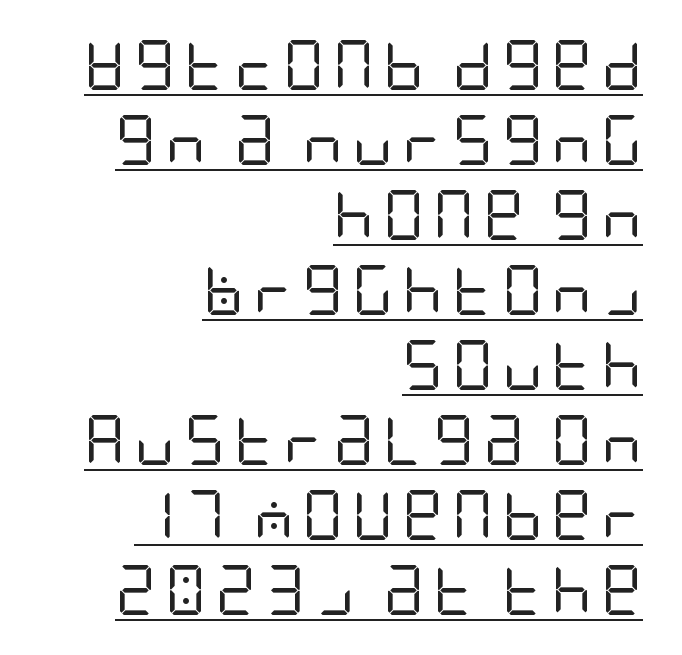
Q: Is the text bold? A: No.
Q: Is the text italic (slanted)? A: No, it is upright.
Q: Is the typeface a serif or a sans-serif typeface? A: Sans-serif.
Q: Is the text underlined? A: Yes.
Q: How is the paragraph aligned? A: Right-aligned.
Q: Is the spacing between lines tight, normal or loose? A: Normal.
Q: Width (condensed, normal, or wide)? A: Condensed.
Q: Stroke contrast? A: Low.
Q: x-height? A: Large.
